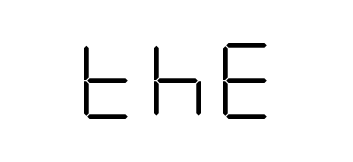
Q: Is the text bold? A: No.
Q: Is the text italic (slanted)? A: No, it is upright.
Q: Is the typeface a serif or a sans-serif typeface? A: Sans-serif.
Q: Is the text underlined? A: No.
Q: Width (condensed, normal, or wide)? A: Condensed.
Q: Stroke contrast? A: Low.
Q: x-height? A: Large.
